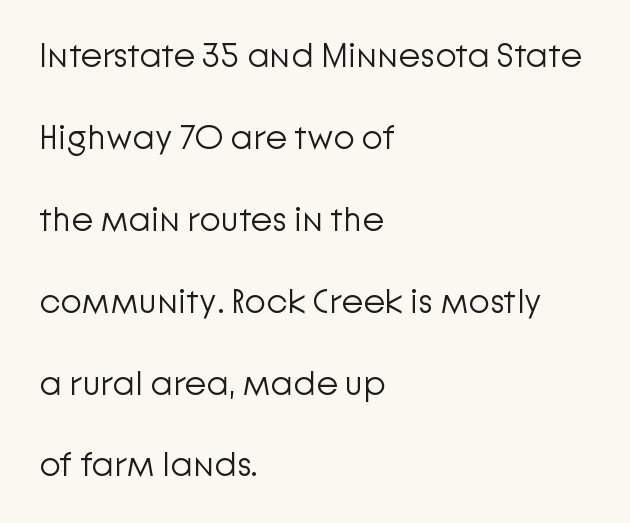
The image shows 35 px light sans-serif type, upright; set left-aligned, loose line spacing (2.34x), normal letter spacing, not underlined; low stroke contrast and a medium x-height.
